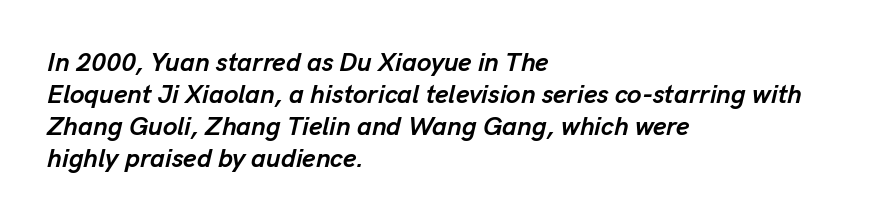
Q: Is the text bold? A: Yes.
Q: Is the text italic (slanted)? A: Yes, it leans right by about 13 degrees.
Q: Is the text underlined? A: No.
Q: How is the paragraph aligned? A: Left-aligned.
Q: Is the spacing between letters normal or unusually wide? A: Normal.
